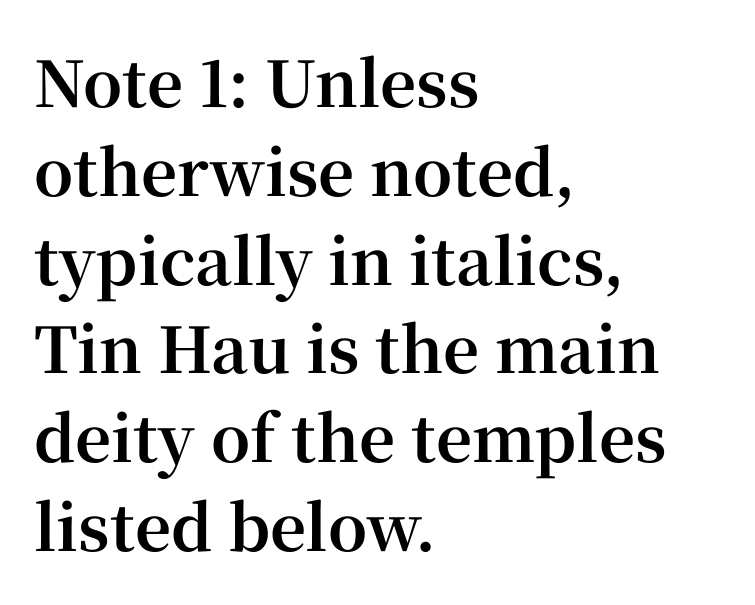
{"serif": "yes", "italic": "no", "bold": "yes", "weight": "bold", "width": "normal", "stroke_contrast": "high", "x_height": "medium", "monospaced": "no", "underline": "no", "align": "left", "line_spacing": "normal", "line_spacing_ratio": 1.41, "letter_spacing": "normal", "letter_spacing_em": 0.0, "glyph_px": 63}
